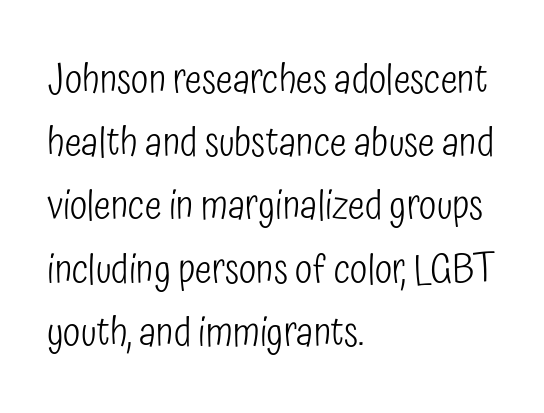
{"serif": "no", "italic": "no", "bold": "no", "weight": "light", "width": "condensed", "stroke_contrast": "low", "x_height": "medium", "monospaced": "no", "underline": "no", "align": "left", "line_spacing": "normal", "line_spacing_ratio": 1.58, "letter_spacing": "normal", "letter_spacing_em": 0.0, "glyph_px": 40}
